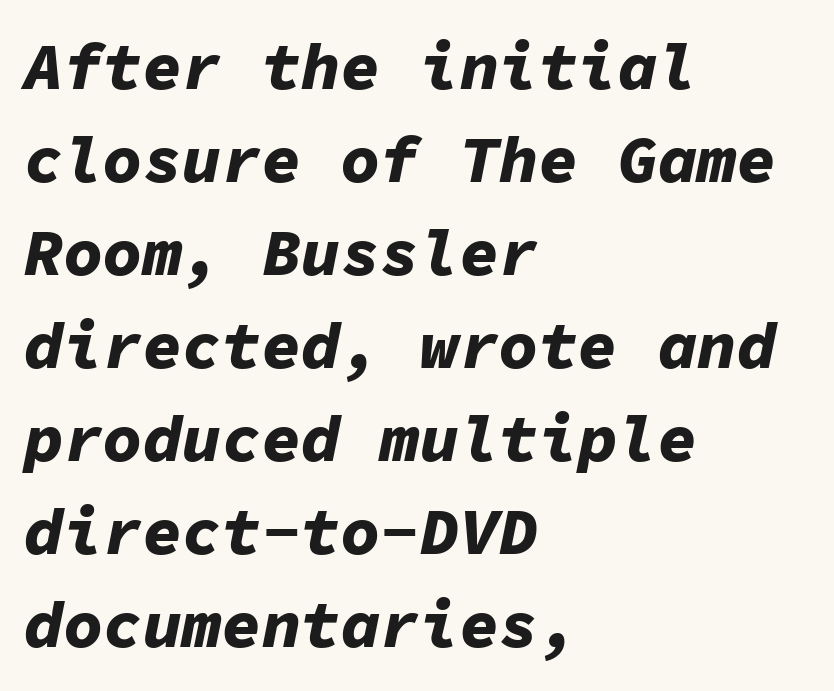
{"italic": "yes", "lean": "right", "slant_degrees": 11, "bold": "yes", "weight": "bold", "width": "normal", "stroke_contrast": "low", "x_height": "medium", "monospaced": "yes", "underline": "no", "align": "left", "line_spacing": "normal", "line_spacing_ratio": 1.41, "letter_spacing": "normal", "letter_spacing_em": 0.0, "glyph_px": 66}
